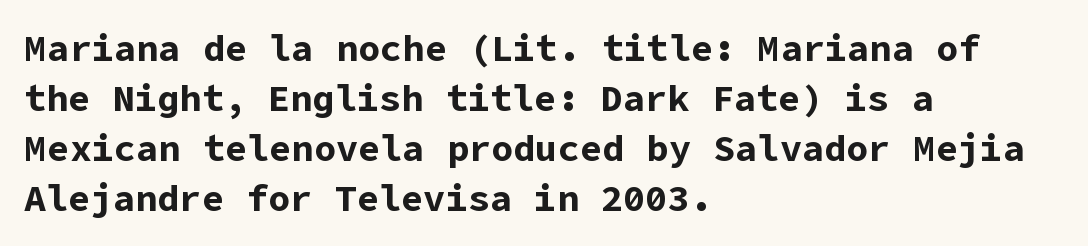
The image shows 37 px bold sans-serif type, upright; set left-aligned, normal line spacing (1.35x), normal letter spacing, not underlined; low stroke contrast and a medium x-height.
